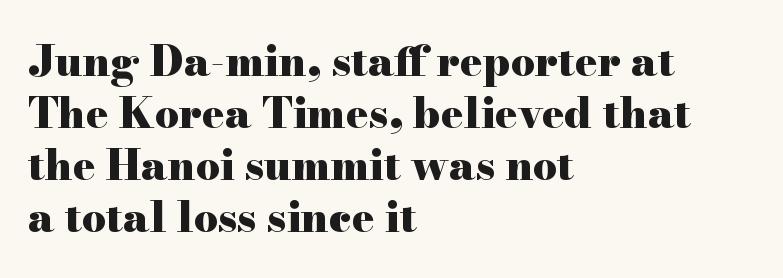
The letters advance in unequal steps, a hallmark of proportional type. This rendering employs a face with finishing strokes, i.e., a serif. The axis of the letterforms is exactly vertical. Look at the tracking — it's just the regular setting, nothing added.
